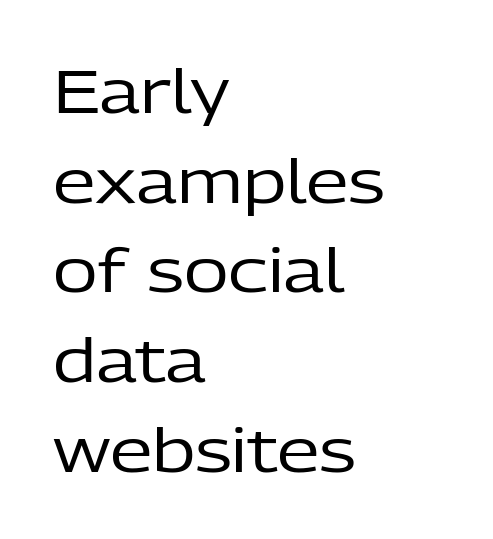
The image shows 61 px regular-weight sans-serif type, upright; set left-aligned, normal line spacing (1.47x), normal letter spacing, not underlined; low stroke contrast and a medium x-height.
